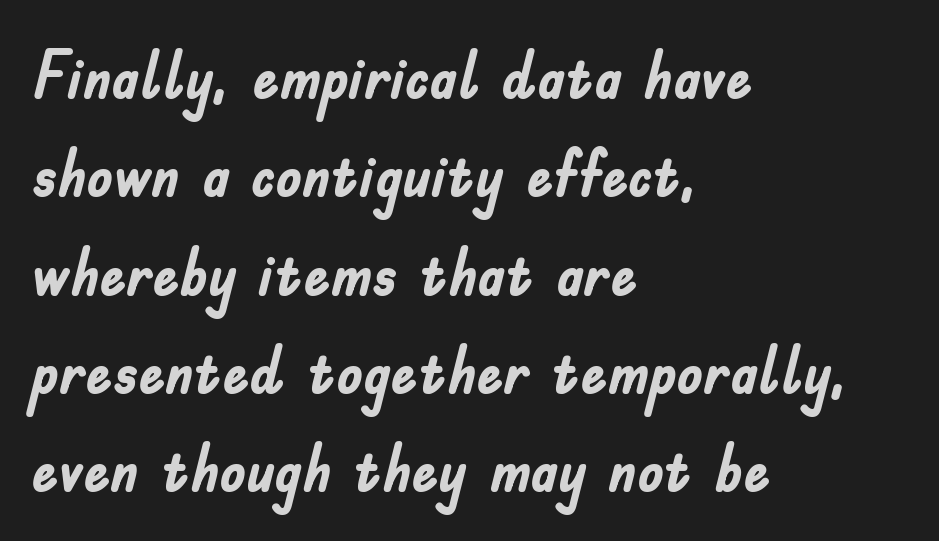
Q: Is the text bold? A: Yes.
Q: Is the text italic (slanted)? A: Yes.
Q: Is the typeface a serif or a sans-serif typeface? A: Sans-serif.
Q: Is the text underlined? A: No.
Q: How is the paragraph aligned? A: Left-aligned.
Q: Is the spacing between letters normal or unusually wide? A: Normal.
Q: Is the spacing between lines tight, normal or loose? A: Normal.
Q: Width (condensed, normal, or wide)? A: Condensed.
Q: Stroke contrast? A: Low.
Q: x-height? A: Small.
Q: Monospaced? A: No.
